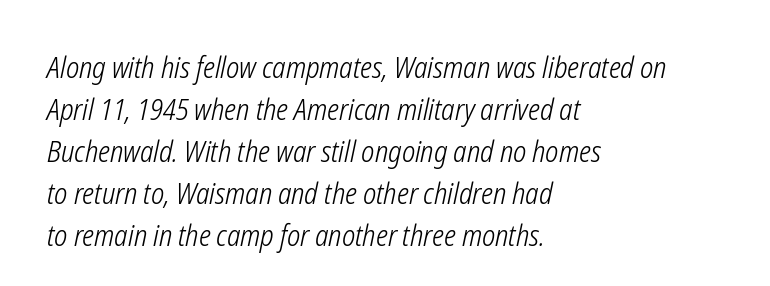
{"italic": "yes", "lean": "right", "slant_degrees": 12, "bold": "no", "weight": "light", "width": "condensed", "stroke_contrast": "low", "x_height": "medium", "monospaced": "no", "underline": "no", "align": "left", "line_spacing": "normal", "line_spacing_ratio": 1.45, "letter_spacing": "normal", "letter_spacing_em": 0.0, "glyph_px": 29}
